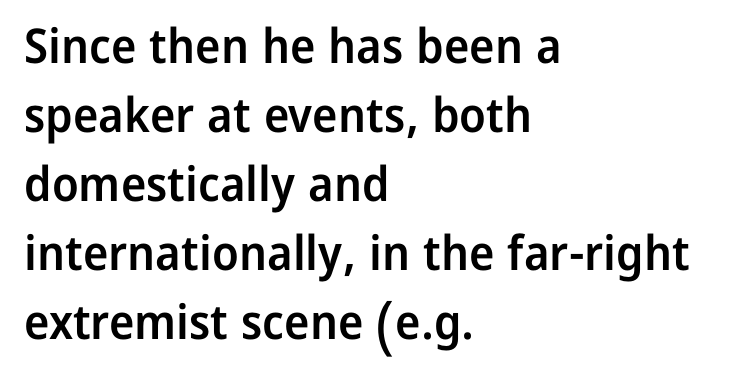
{"serif": "no", "italic": "no", "bold": "semi", "weight": "semibold", "width": "normal", "stroke_contrast": "low", "x_height": "medium", "monospaced": "no", "underline": "no", "align": "left", "line_spacing": "normal", "line_spacing_ratio": 1.44, "letter_spacing": "normal", "letter_spacing_em": 0.0, "glyph_px": 48}
